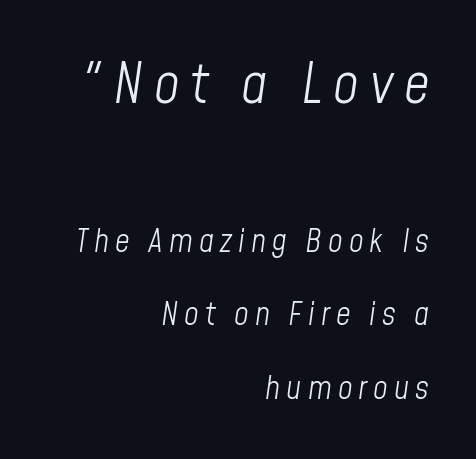
The image shows 56 px light, condensed type, italic (leaning right); set right-aligned, loose line spacing (2.29x), not underlined; the first (top) block is 1.75x larger; low stroke contrast and a medium x-height.
